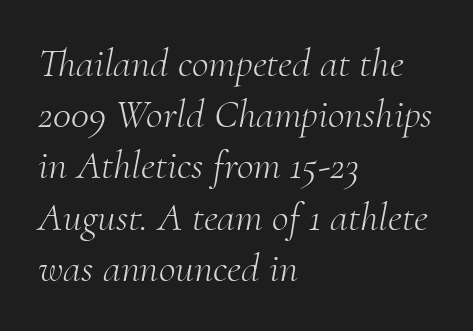
{"serif": "yes", "italic": "yes", "lean": "right", "slant_degrees": 10, "bold": "no", "weight": "light", "width": "normal", "stroke_contrast": "medium", "x_height": "small", "monospaced": "no", "underline": "no", "align": "left", "line_spacing": "normal", "line_spacing_ratio": 1.25, "letter_spacing": "normal", "letter_spacing_em": 0.0, "glyph_px": 41}
